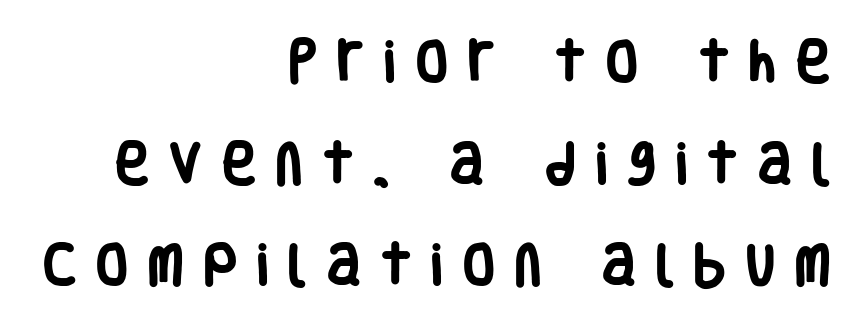
The image shows 46 px heavy, condensed sans-serif type, upright; set right-aligned, loose line spacing (2.21x), unusually wide letter spacing (+0.44 em), not underlined; low stroke contrast and a large x-height.
